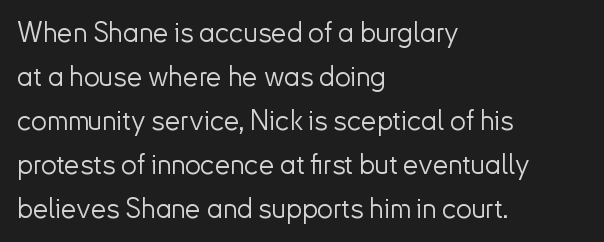
Vertically, the passage feels balanced, rows spaced as you'd expect. Think of a printed novel: that variable character pitch is what you see here. Examine the stroke ends and you'll find no serifs. The face looks like a standard text weight, possibly lighter. The compositor pushed each line to the left boundary.
